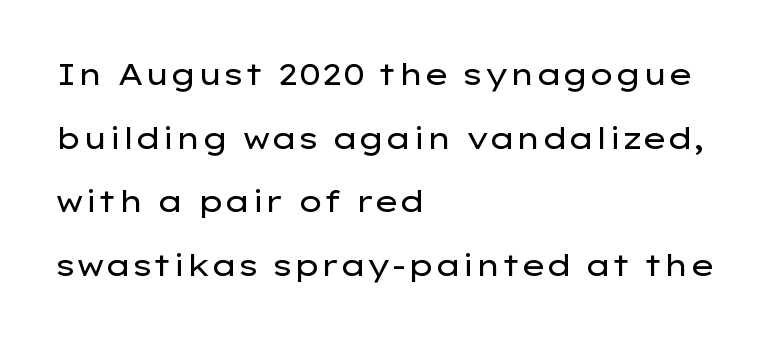
The strip under each line holds only bare page. Characters remain perfectly vertical along every line. This rendering leaves character spacing at its baseline value. Leading is clearly above the norm, producing a sparse column. Stems here are at most as thick as an everyday book face. Line starts are locked; line ends wander.
